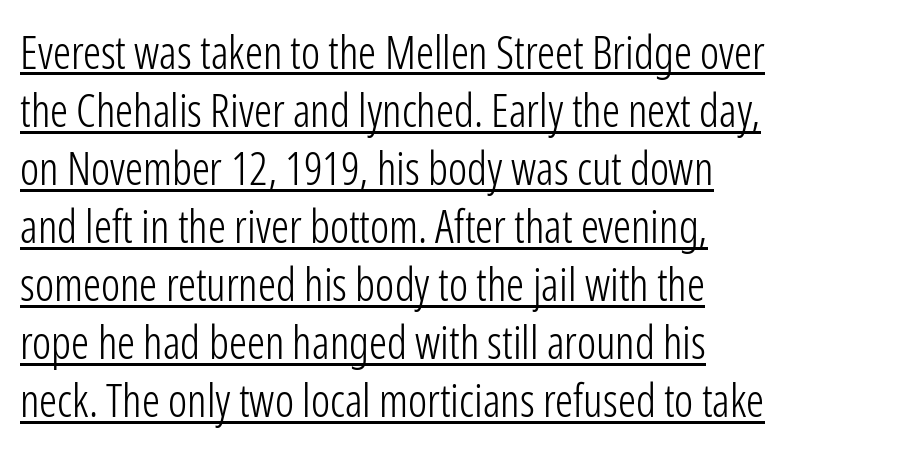
{"serif": "no", "italic": "no", "bold": "no", "weight": "light", "width": "condensed", "stroke_contrast": "low", "x_height": "medium", "monospaced": "no", "underline": "yes", "align": "left", "line_spacing": "normal", "line_spacing_ratio": 1.29, "letter_spacing": "normal", "letter_spacing_em": 0.0, "glyph_px": 45}
